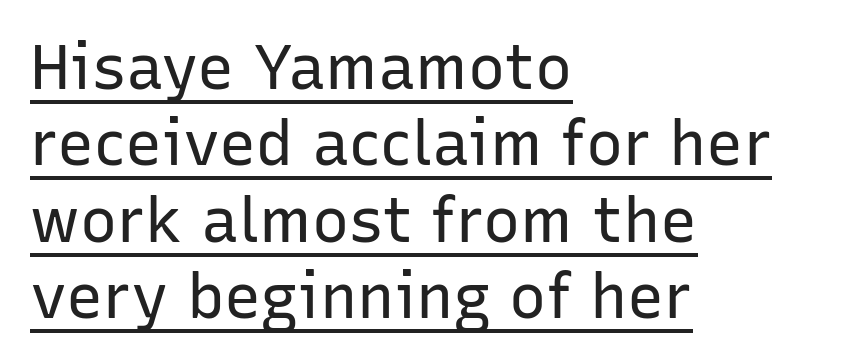
{"serif": "no", "italic": "no", "bold": "no", "weight": "regular", "width": "normal", "stroke_contrast": "low", "x_height": "medium", "monospaced": "no", "underline": "yes", "align": "left", "line_spacing_ratio": 1.23, "letter_spacing": "normal", "letter_spacing_em": 0.0, "glyph_px": 62}
